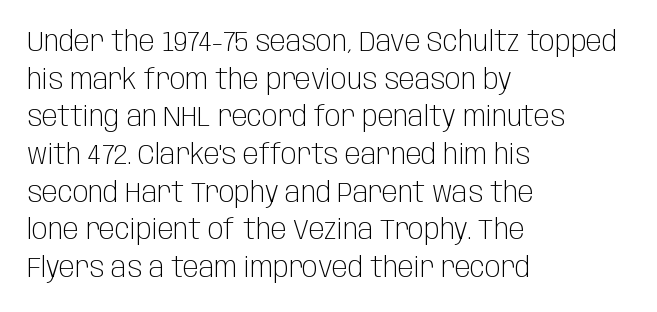
Q: Is the text bold? A: No.
Q: Is the text italic (slanted)? A: No, it is upright.
Q: Is the typeface a serif or a sans-serif typeface? A: Sans-serif.
Q: Is the text underlined? A: No.
Q: How is the paragraph aligned? A: Left-aligned.
Q: Is the spacing between letters normal or unusually wide? A: Normal.
Q: Is the spacing between lines tight, normal or loose? A: Normal.
Q: Width (condensed, normal, or wide)? A: Condensed.
Q: Stroke contrast? A: Low.
Q: x-height? A: Large.
Q: Monospaced? A: No.
